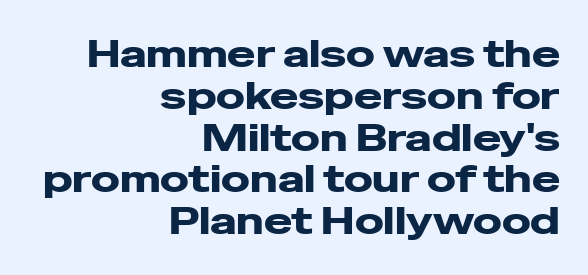
The image shows 38 px wide sans-serif type, upright; set right-aligned, tight line spacing (1.1x), normal letter spacing, not underlined; low stroke contrast and a medium x-height.
